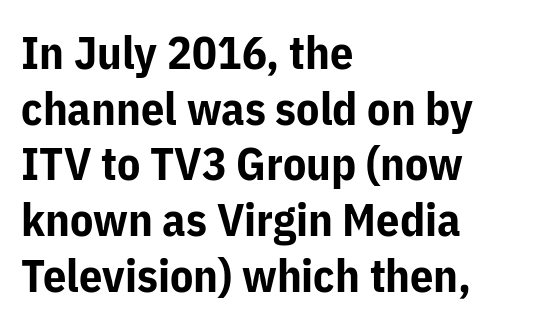
If you drew a ruler down the left edge, every line would touch it. Does the weight exceed regular? Yes, all the way to bold. The letters sit at their default tracking, neither squeezed nor spread. Looks like regular typesetting: each glyph gets only the width it needs.
